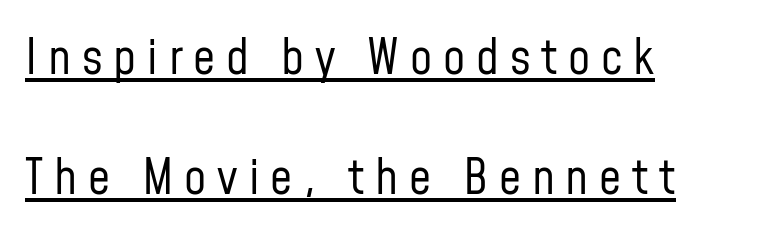
The typesetting does not lean heavy: it is not bold. The letters are spread apart with noticeably loose tracking. The lettering holds an erect, upright posture throughout. How would I describe the line gaps? Wide and relaxed. Varying glyph widths throughout — classic text-font behaviour. The passage shown is underscored from start to finish.
